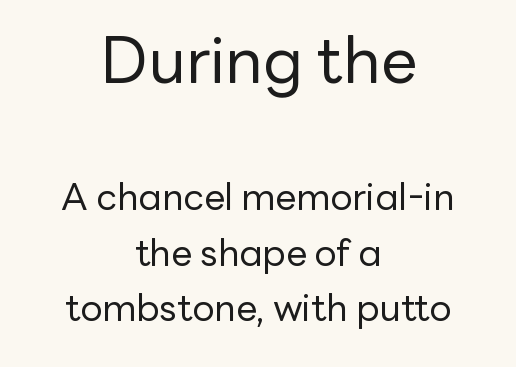
The image shows 64 px regular-weight sans-serif type, upright; set centered, normal line spacing (1.5x), normal letter spacing, not underlined; the first (top) block is 1.73x larger; low stroke contrast and a medium x-height.
